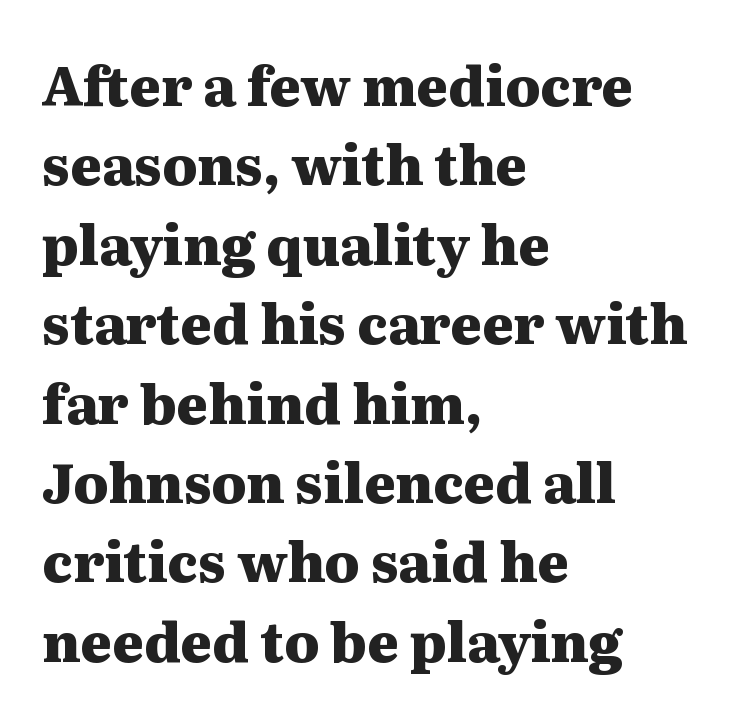
Q: Is the text bold? A: Yes.
Q: Is the text italic (slanted)? A: No, it is upright.
Q: Is the typeface a serif or a sans-serif typeface? A: Serif.
Q: Is the text underlined? A: No.
Q: How is the paragraph aligned? A: Left-aligned.
Q: Is the spacing between letters normal or unusually wide? A: Normal.
Q: Is the spacing between lines tight, normal or loose? A: Normal.
Q: Width (condensed, normal, or wide)? A: Wide.
Q: Stroke contrast? A: Medium.
Q: x-height? A: Medium.
Q: Monospaced? A: No.
